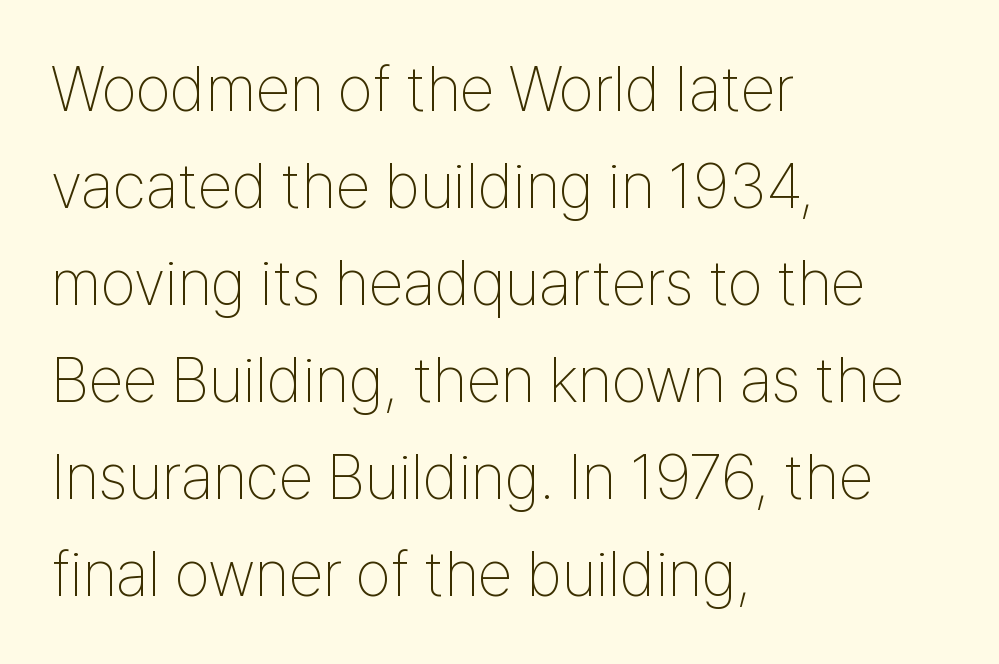
Q: Is the text bold? A: No.
Q: Is the text italic (slanted)? A: No, it is upright.
Q: Is the typeface a serif or a sans-serif typeface? A: Sans-serif.
Q: Is the text underlined? A: No.
Q: How is the paragraph aligned? A: Left-aligned.
Q: Is the spacing between letters normal or unusually wide? A: Normal.
Q: Is the spacing between lines tight, normal or loose? A: Normal.
Q: Width (condensed, normal, or wide)? A: Condensed.
Q: Stroke contrast? A: Low.
Q: x-height? A: Medium.
Q: Monospaced? A: No.
